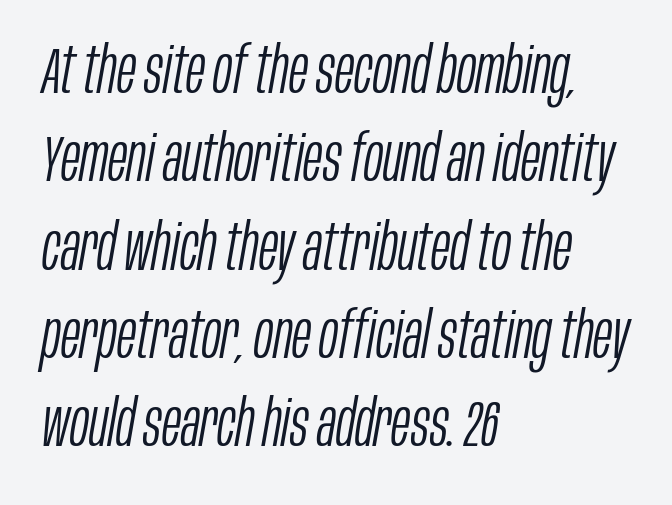
{"italic": "yes", "lean": "right", "slant_degrees": 10, "bold": "no", "weight": "light", "width": "condensed", "stroke_contrast": "low", "x_height": "large", "monospaced": "no", "underline": "no", "align": "left", "line_spacing": "normal", "line_spacing_ratio": 1.38, "letter_spacing": "normal", "letter_spacing_em": 0.0, "glyph_px": 64}
